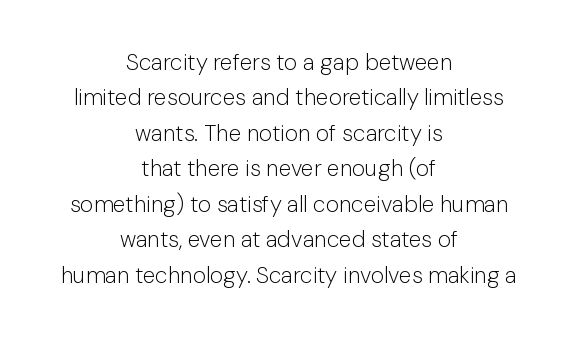
Every stem runs plumb, perpendicular to the baseline. Teacher's note: observe the equal gaps on both sides — that is centered alignment. Vertical stems look standard width or narrower in stroke. Tracking here is standard; glyphs follow each other at the usual distance.
